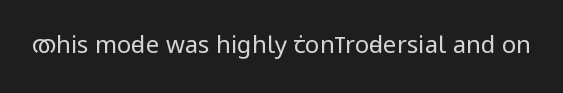
The image shows 24 px text type, upright; set normal letter spacing, not underlined.
